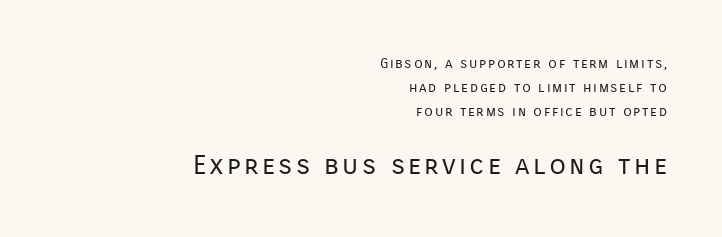
Just letters on the line, the space beneath them empty. Horizontally, the lines are justified to the trailing edge only. Stroke thickness stays within the range of a standard reading face or lighter. Italic? Not at all — the glyphs are vertical.
